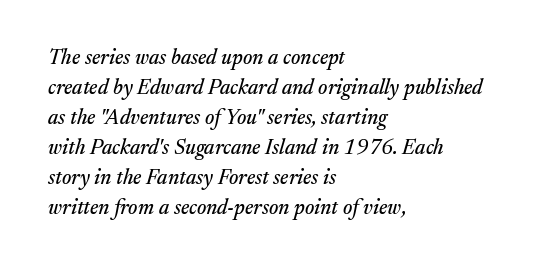
The image shows 21 px text type, italic (leaning right); set left-aligned, normal line spacing (1.43x), normal letter spacing, not underlined.
